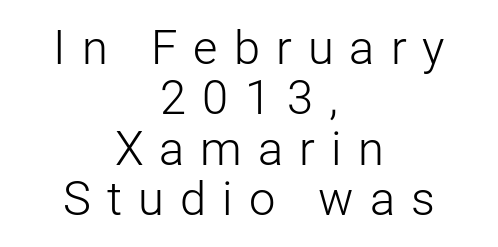
{"serif": "no", "italic": "no", "bold": "no", "weight": "light", "width": "normal", "stroke_contrast": "low", "x_height": "medium", "monospaced": "no", "underline": "no", "align": "center", "line_spacing": "tight", "line_spacing_ratio": 1.07, "letter_spacing": "wide", "letter_spacing_em": 0.34, "glyph_px": 47}
